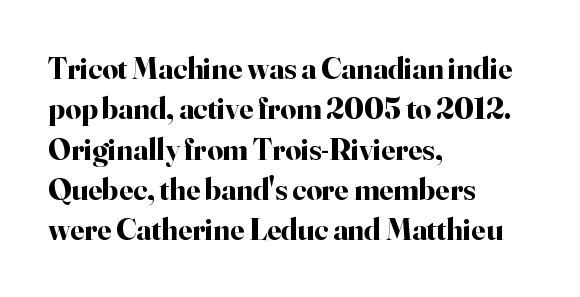
Nothing unusual about the tracking: characters are spaced as the font intends. Do the characters align in a grid? No, the font is proportional. The lines in this sample share a left origin and differ only in where they stop. The gap between lines stays unmarked.
